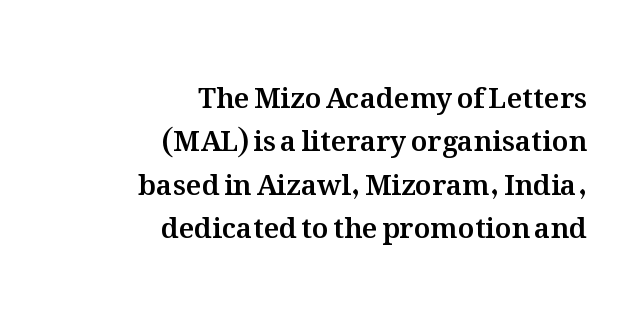
{"italic": "no", "width": "normal", "stroke_contrast": "medium", "x_height": "medium", "monospaced": "no", "underline": "no", "align": "right", "line_spacing": "normal", "line_spacing_ratio": 1.55, "letter_spacing": "normal", "letter_spacing_em": 0.0, "glyph_px": 28}
